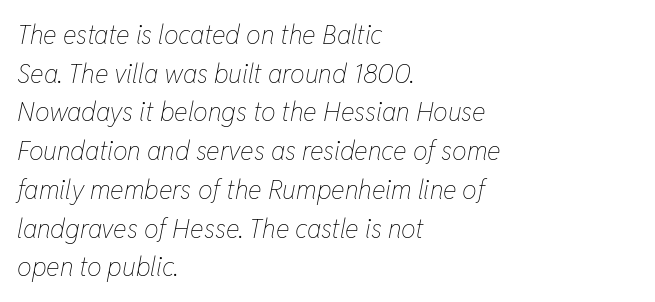
Q: Is the text bold? A: No.
Q: Is the text italic (slanted)? A: Yes, it leans right by about 11 degrees.
Q: Is the text underlined? A: No.
Q: How is the paragraph aligned? A: Left-aligned.
Q: Is the spacing between letters normal or unusually wide? A: Normal.
Q: Is the spacing between lines tight, normal or loose? A: Normal.
